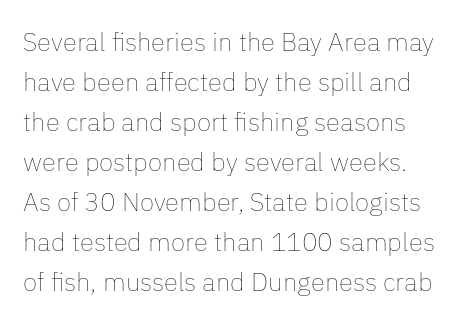
Q: Is the text bold? A: No.
Q: Is the text italic (slanted)? A: No, it is upright.
Q: Is the text underlined? A: No.
Q: Is the spacing between letters normal or unusually wide? A: Normal.
Q: Is the spacing between lines tight, normal or loose? A: Normal.
